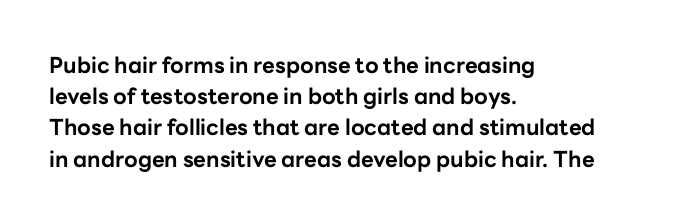
{"italic": "no", "bold": "yes", "underline": "no", "align": "left", "line_spacing": "normal", "line_spacing_ratio": 1.42, "letter_spacing": "normal", "letter_spacing_em": 0.0, "glyph_px": 22}
